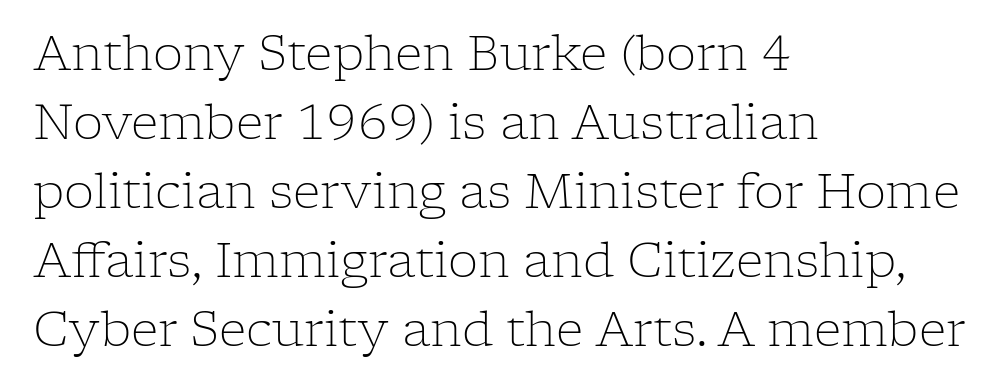
{"serif": "yes", "italic": "no", "bold": "no", "weight": "light", "width": "normal", "stroke_contrast": "low", "x_height": "medium", "monospaced": "no", "underline": "no", "align": "left", "line_spacing": "normal", "line_spacing_ratio": 1.44, "letter_spacing": "normal", "letter_spacing_em": 0.0, "glyph_px": 48}
